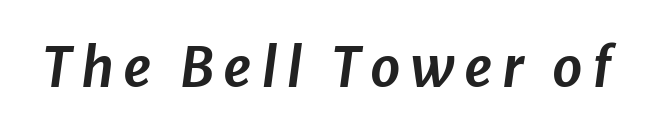
Q: Is the text italic (slanted)? A: Yes, it leans right by about 8 degrees.
Q: Is the text underlined? A: No.
Q: Width (condensed, normal, or wide)? A: Normal.
Q: Stroke contrast? A: Low.
Q: x-height? A: Medium.
Q: Monospaced? A: No.
